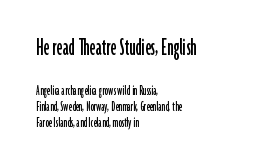
Teacher's note: observe the even left margin — that is flush-left alignment. The face used here appears at its bigger size in the upper chunk. Reading down the column, the eye jumps only a short way to each next line. The lettering stays uniformly vertical, giving the passage a roman look. This sample uses plain, unmodified letter spacing.
